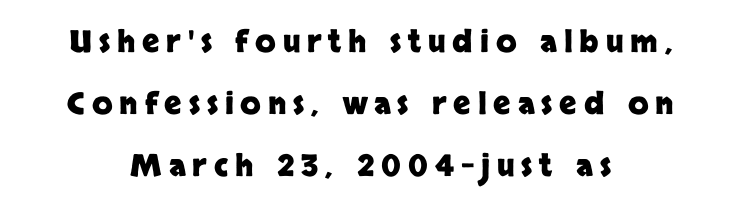
Q: Is the text bold? A: Yes.
Q: Is the text italic (slanted)? A: No, it is upright.
Q: Is the typeface a serif or a sans-serif typeface? A: Sans-serif.
Q: Is the text underlined? A: No.
Q: How is the paragraph aligned? A: Centered.
Q: Is the spacing between letters normal or unusually wide? A: Unusually wide.
Q: Is the spacing between lines tight, normal or loose? A: Loose.
Q: Width (condensed, normal, or wide)? A: Normal.
Q: Stroke contrast? A: Low.
Q: x-height? A: Large.
Q: Monospaced? A: No.
